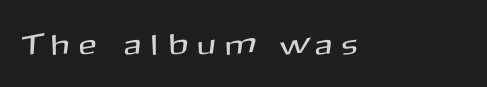
Q: Is the text italic (slanted)? A: No, it is upright.
Q: Is the typeface a serif or a sans-serif typeface? A: Sans-serif.
Q: Is the text underlined? A: No.
Q: Is the spacing between letters normal or unusually wide? A: Unusually wide.
Q: Width (condensed, normal, or wide)? A: Normal.
Q: Stroke contrast? A: Medium.
Q: x-height? A: Medium.
Q: Monospaced? A: No.
